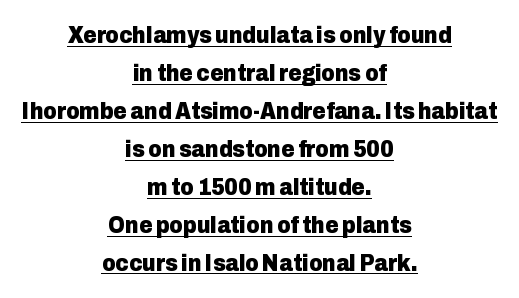
Q: Is the text bold? A: Yes.
Q: Is the text italic (slanted)? A: No, it is upright.
Q: Is the text underlined? A: Yes.
Q: How is the paragraph aligned? A: Centered.
Q: Is the spacing between letters normal or unusually wide? A: Normal.
Q: Is the spacing between lines tight, normal or loose? A: Normal.
